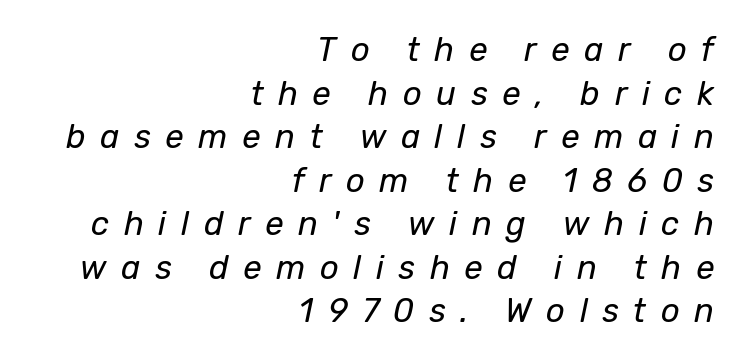
The image shows 33 px regular-weight type, italic (leaning right); set right-aligned, normal line spacing (1.32x), unusually wide letter spacing (+0.44 em), not underlined; low stroke contrast and a medium x-height.
